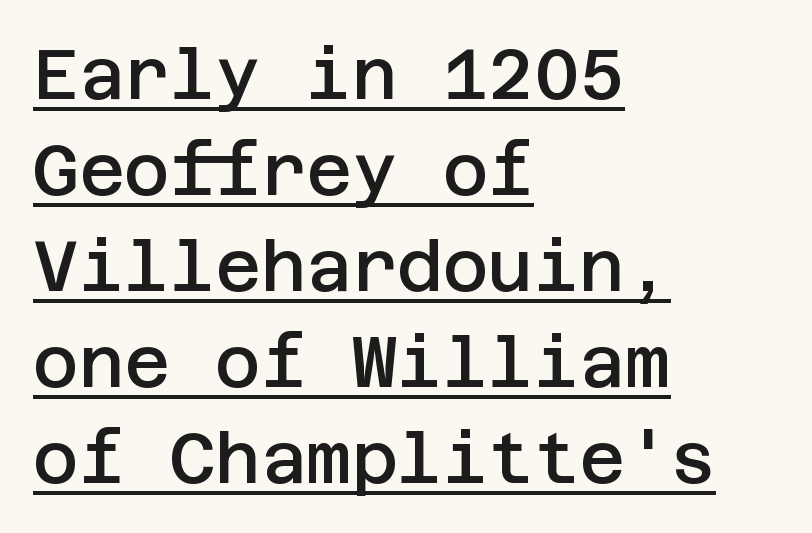
{"serif": "no", "italic": "no", "bold": "semi", "weight": "semibold", "width": "normal", "stroke_contrast": "low", "x_height": "large", "underline": "yes", "align": "left", "line_spacing": "normal", "line_spacing_ratio": 1.37, "letter_spacing": "normal", "letter_spacing_em": 0.0, "glyph_px": 70}
